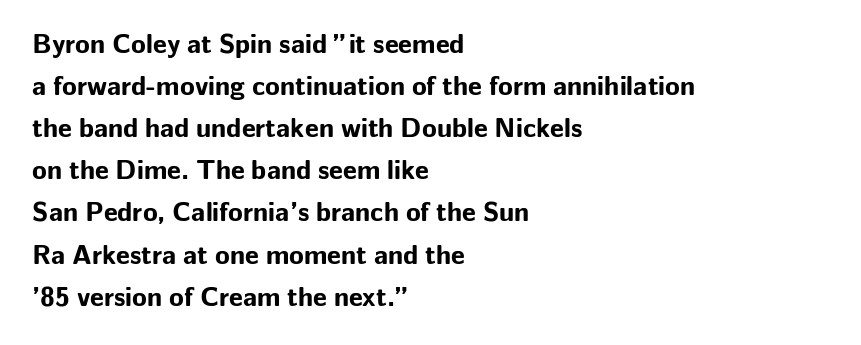
{"italic": "no", "bold": "yes", "underline": "no", "align": "left", "line_spacing": "normal", "line_spacing_ratio": 1.56, "letter_spacing": "normal", "letter_spacing_em": 0.0, "glyph_px": 27}
